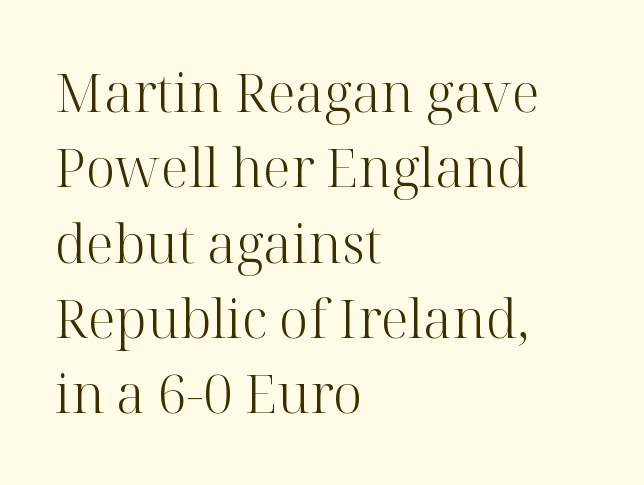
Q: Is the text bold? A: No.
Q: Is the text italic (slanted)? A: No, it is upright.
Q: Is the typeface a serif or a sans-serif typeface? A: Serif.
Q: Is the text underlined? A: No.
Q: How is the paragraph aligned? A: Left-aligned.
Q: Is the spacing between letters normal or unusually wide? A: Normal.
Q: Is the spacing between lines tight, normal or loose? A: Normal.
Q: Width (condensed, normal, or wide)? A: Normal.
Q: Stroke contrast? A: High.
Q: x-height? A: Medium.
Q: Monospaced? A: No.
